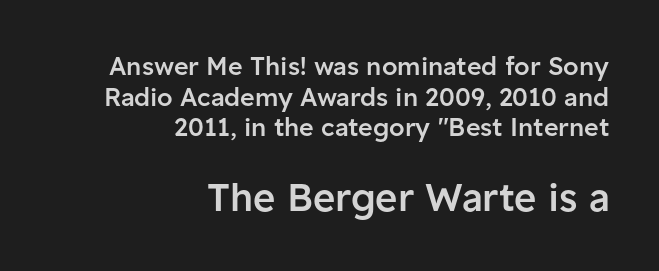
{"serif": "no", "italic": "no", "bold": "semi", "weight": "semibold", "width": "normal", "stroke_contrast": "low", "x_height": "medium", "monospaced": "no", "underline": "no", "align": "right", "line_spacing_ratio": 1.23, "letter_spacing": "normal", "letter_spacing_em": 0.0, "larger_block": "second", "size_ratio": 1.52, "glyph_px": 38}
